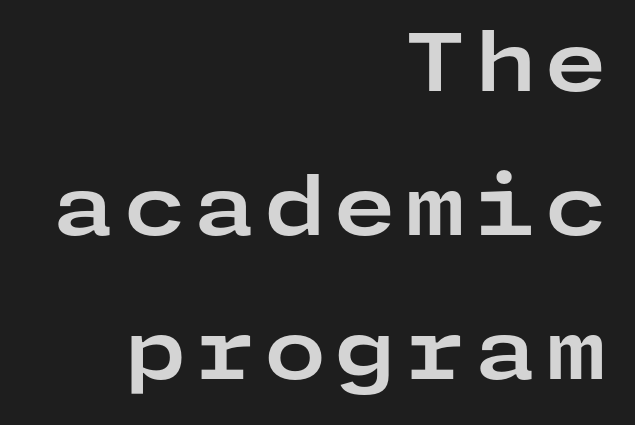
Q: Is the text bold? A: Yes.
Q: Is the text italic (slanted)? A: No, it is upright.
Q: Is the typeface a serif or a sans-serif typeface? A: Sans-serif.
Q: Is the text underlined? A: No.
Q: How is the paragraph aligned? A: Right-aligned.
Q: Width (condensed, normal, or wide)? A: Wide.
Q: Stroke contrast? A: Low.
Q: x-height? A: Medium.
